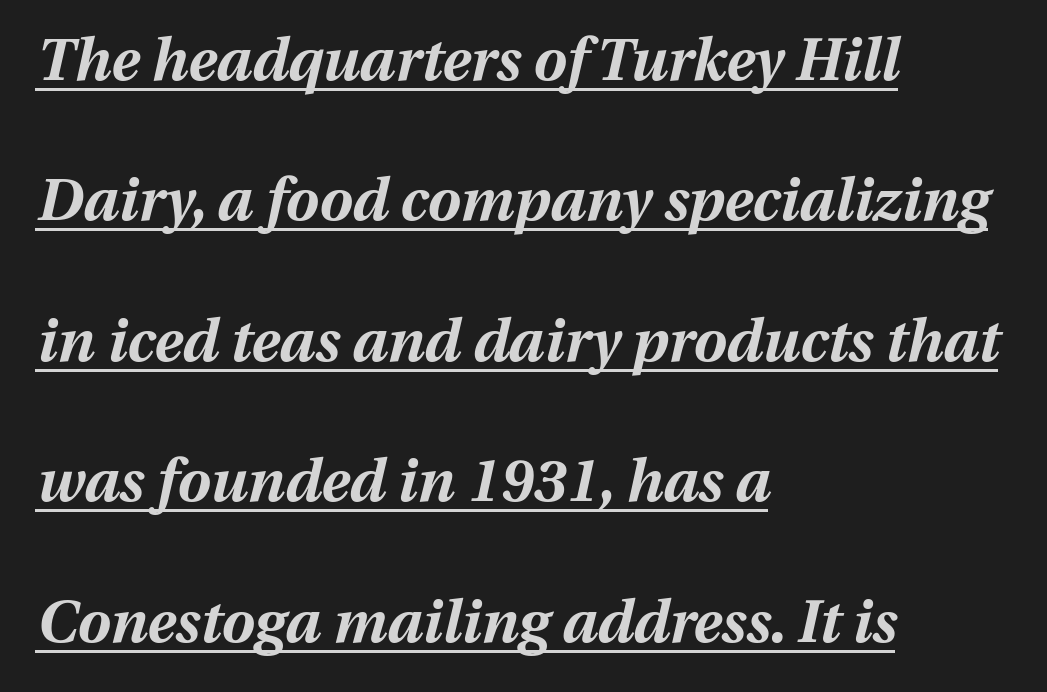
Q: Is the text bold? A: Yes.
Q: Is the text italic (slanted)? A: Yes, it leans right by about 13 degrees.
Q: Is the text underlined? A: Yes.
Q: How is the paragraph aligned? A: Left-aligned.
Q: Is the spacing between letters normal or unusually wide? A: Normal.
Q: Is the spacing between lines tight, normal or loose? A: Loose.
Q: Width (condensed, normal, or wide)? A: Normal.
Q: Stroke contrast? A: Medium.
Q: x-height? A: Medium.
Q: Monospaced? A: No.
